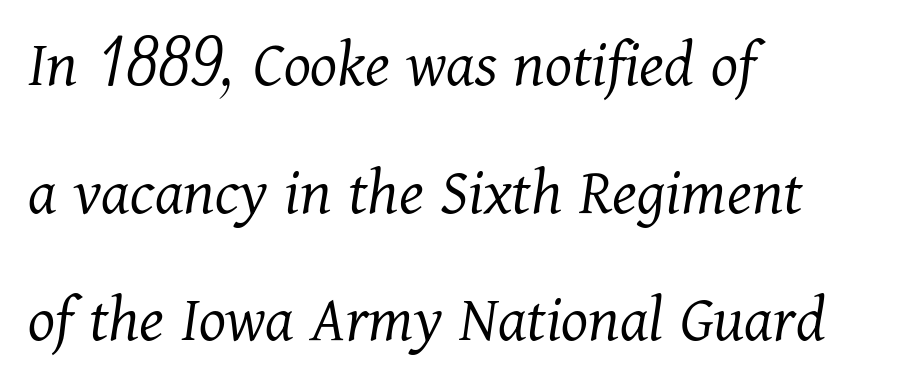
The image shows 69 px light serif type, italic (leaning right); set left-aligned, line spacing 1.85x, normal letter spacing, not underlined; medium stroke contrast and a medium x-height.
